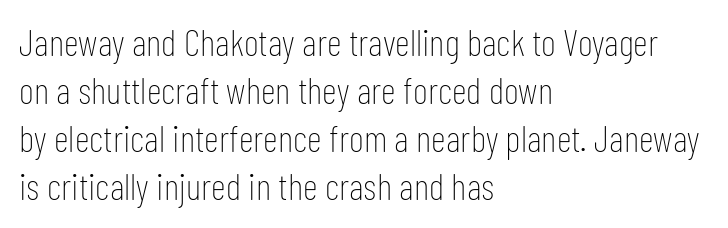
{"serif": "no", "italic": "no", "bold": "no", "weight": "thin", "width": "condensed", "stroke_contrast": "low", "x_height": "medium", "monospaced": "no", "underline": "no", "align": "left", "line_spacing": "normal", "line_spacing_ratio": 1.3, "letter_spacing": "normal", "letter_spacing_em": 0.0, "glyph_px": 37}
